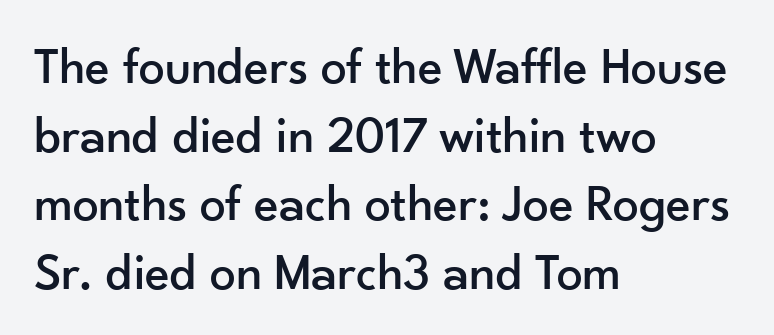
This sample has the flowing, uneven cadence of proportional lettering. Rows of type keep a routine distance in the vertical direction. Is the block centered? No — it sits flush against the left margin. Letters rest on an invisible, unmarked baseline.
